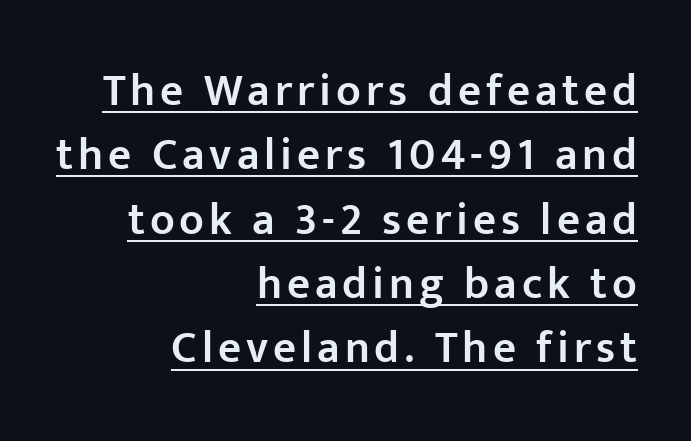
A typesetter would call this leading conventional body-copy spacing. The text was rendered using a sans face with plain stroke endings. Weight check: semibold — heavier than regular, not quite bold. The letters advance in unequal steps, a hallmark of proportional type. Rendered with straight, roman letterforms.
